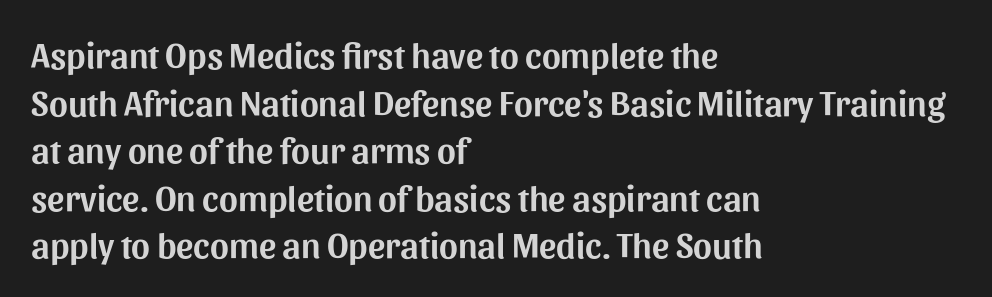
Q: Is the text italic (slanted)? A: No, it is upright.
Q: Is the typeface a serif or a sans-serif typeface? A: Sans-serif.
Q: Is the text underlined? A: No.
Q: How is the paragraph aligned? A: Left-aligned.
Q: Is the spacing between letters normal or unusually wide? A: Normal.
Q: Is the spacing between lines tight, normal or loose? A: Normal.
Q: Width (condensed, normal, or wide)? A: Normal.
Q: Stroke contrast? A: Medium.
Q: x-height? A: Medium.
Q: Monospaced? A: No.
